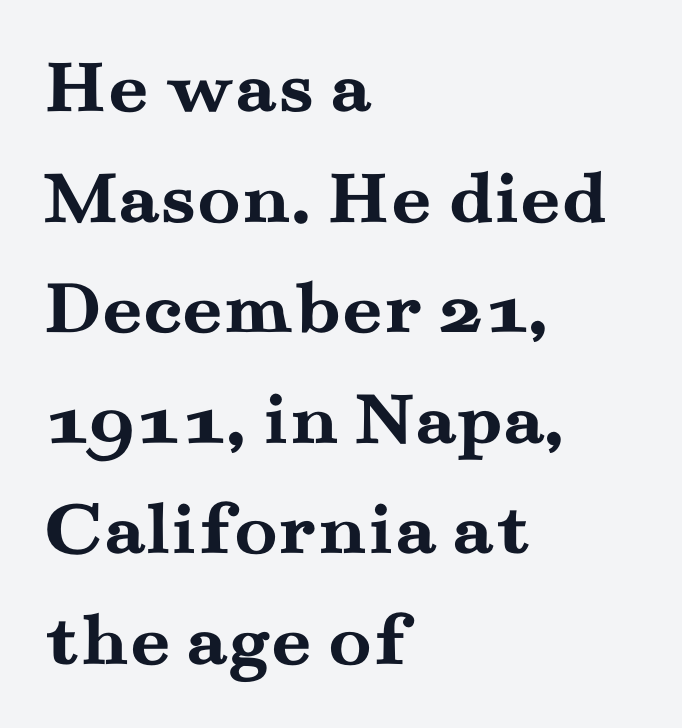
The image shows 79 px semibold, wide serif type, upright; set left-aligned, normal line spacing (1.4x), normal letter spacing, not underlined; medium stroke contrast and a small x-height.
